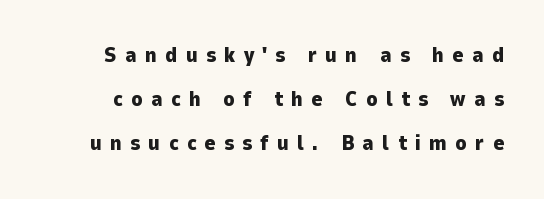
The image shows 21 px bold type, upright; set loose line spacing (2.1x), unusually wide letter spacing (+0.39 em), not underlined.
